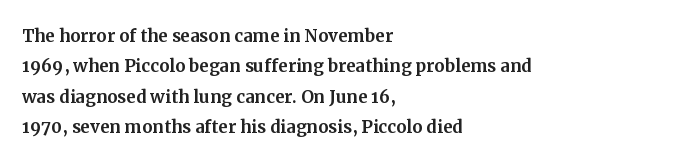
{"italic": "no", "underline": "no", "align": "left", "line_spacing": "normal", "line_spacing_ratio": 1.32, "letter_spacing": "normal", "letter_spacing_em": 0.0, "glyph_px": 23}
